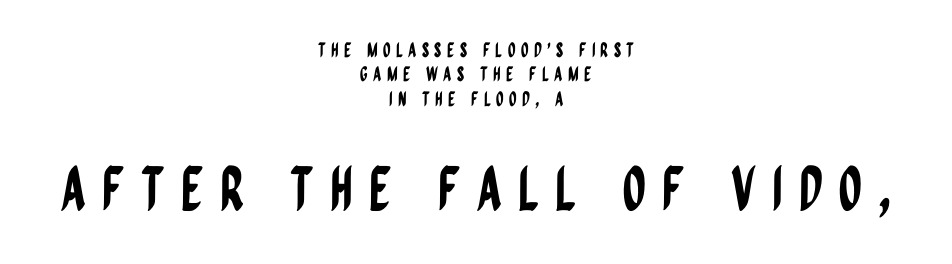
Q: Is the text italic (slanted)? A: No, it is upright.
Q: Is the typeface a serif or a sans-serif typeface? A: Sans-serif.
Q: Is the text underlined? A: No.
Q: How is the paragraph aligned? A: Centered.
Q: Is the spacing between letters normal or unusually wide? A: Unusually wide.
Q: Which block of text is set in a larger size, the first (top) or the second (bottom)? A: The second (bottom) one.
Q: Width (condensed, normal, or wide)? A: Condensed.
Q: Stroke contrast? A: Low.
Q: x-height? A: Large.
Q: Monospaced? A: No.
